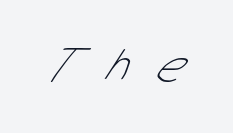
Q: Is the text bold? A: No.
Q: Is the typeface a serif or a sans-serif typeface? A: Sans-serif.
Q: Is the text underlined? A: No.
Q: Is the spacing between letters normal or unusually wide? A: Unusually wide.
Q: Width (condensed, normal, or wide)? A: Condensed.
Q: Stroke contrast? A: Low.
Q: x-height? A: Medium.
Q: Monospaced? A: No.
